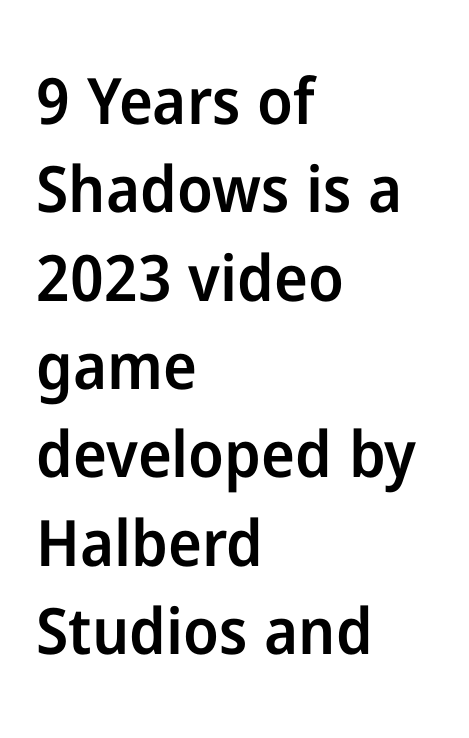
Q: Is the text bold? A: Semi-bold.
Q: Is the text italic (slanted)? A: No, it is upright.
Q: Is the typeface a serif or a sans-serif typeface? A: Sans-serif.
Q: Is the text underlined? A: No.
Q: How is the paragraph aligned? A: Left-aligned.
Q: Is the spacing between letters normal or unusually wide? A: Normal.
Q: Is the spacing between lines tight, normal or loose? A: Normal.
Q: Width (condensed, normal, or wide)? A: Normal.
Q: Stroke contrast? A: Low.
Q: x-height? A: Medium.
Q: Monospaced? A: No.
